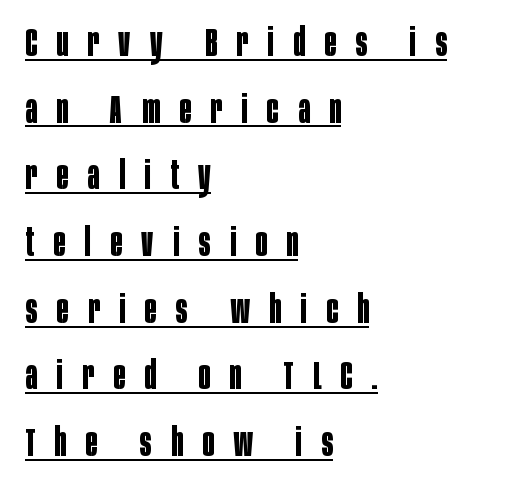
The rendering uses a bold face; every stroke is thick and dark. The type sits square on the baseline with zero lean. Somebody hit Ctrl+U on this one — the words are underlined. Each letter's strokes conclude bluntly, with no projecting serifs. Words appear elongated and porous because spacing is wide. The typesetter chose a ragged-right arrangement here.
